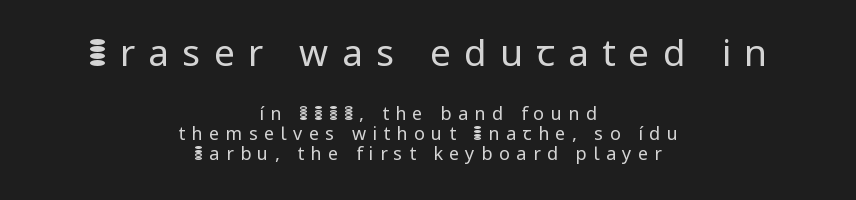
The image shows 37 px regular-weight sans-serif type, upright; set centered, tight line spacing (1.11x), unusually wide letter spacing (+0.36 em), not underlined; the first (top) block is 2.06x larger; low stroke contrast and a medium x-height.
